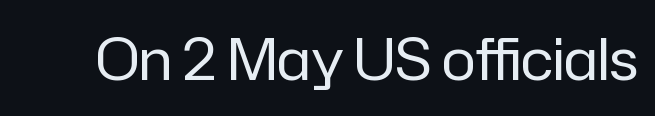
The image shows 57 px regular-weight sans-serif type, upright; set normal letter spacing, not underlined; low stroke contrast and a medium x-height.
